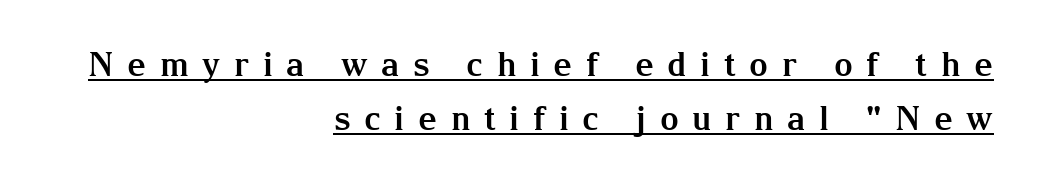
The image shows 33 px bold serif type, upright; set right-aligned, normal line spacing (1.65x), unusually wide letter spacing (+0.41 em), underlined; medium stroke contrast and a medium x-height.
